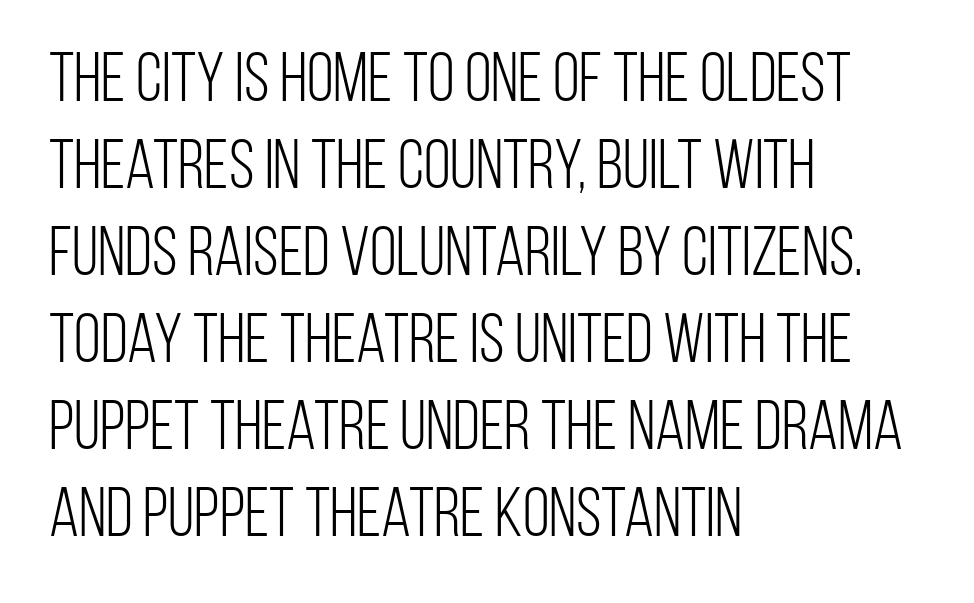
The image shows 69 px light, condensed sans-serif type, upright; set left-aligned, normal line spacing (1.26x), normal letter spacing, not underlined; low stroke contrast and a large x-height.
